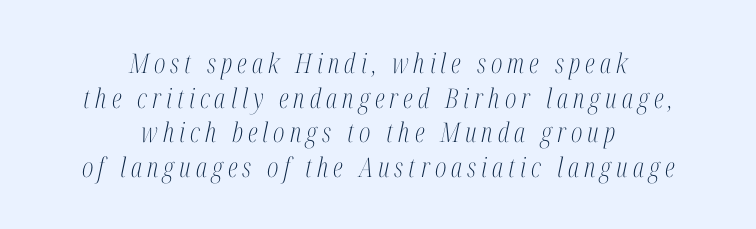
{"italic": "yes", "lean": "right", "slant_degrees": 12, "bold": "no", "underline": "no", "align": "center", "line_spacing": "normal", "line_spacing_ratio": 1.28, "glyph_px": 27}
